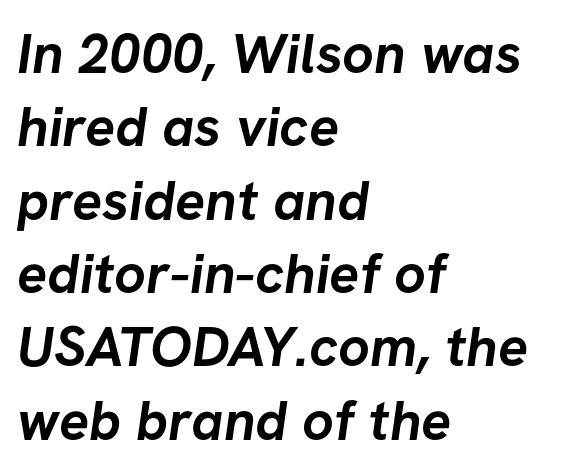
The image shows 56 px semibold sans-serif type; set left-aligned, normal line spacing (1.31x), normal letter spacing, not underlined; low stroke contrast and a medium x-height.
